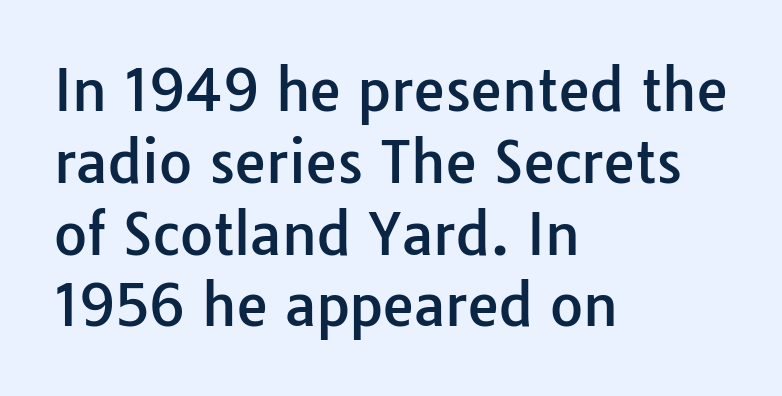
{"serif": "no", "italic": "no", "width": "normal", "stroke_contrast": "low", "x_height": "medium", "monospaced": "no", "underline": "no", "align": "left", "line_spacing": "normal", "line_spacing_ratio": 1.26, "letter_spacing": "normal", "letter_spacing_em": 0.0, "glyph_px": 57}
